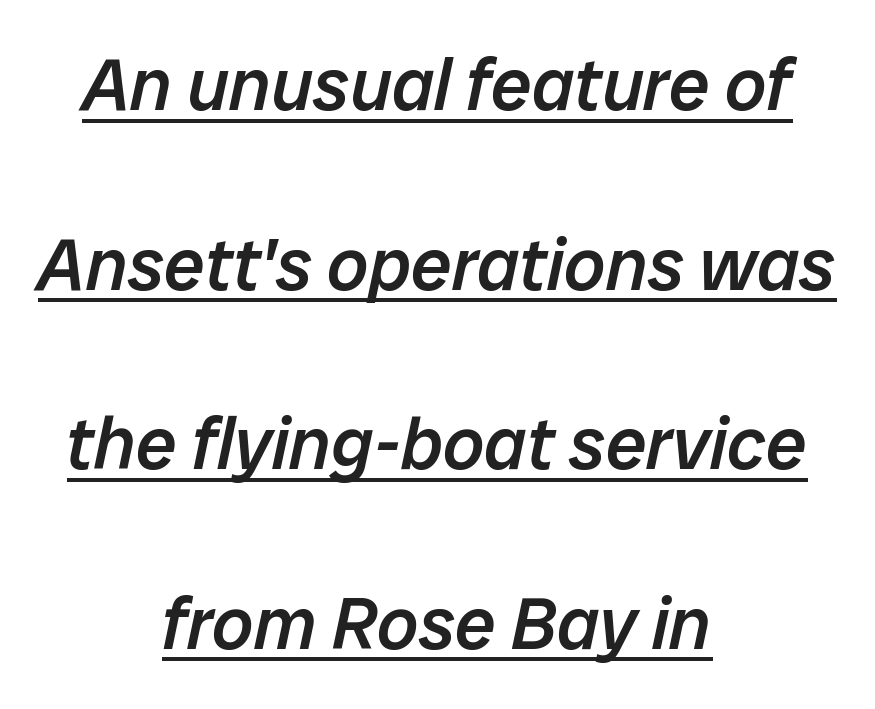
The image shows 73 px semibold type, italic (leaning right); set centered, loose line spacing (2.46x), normal letter spacing, underlined; low stroke contrast and a medium x-height.
